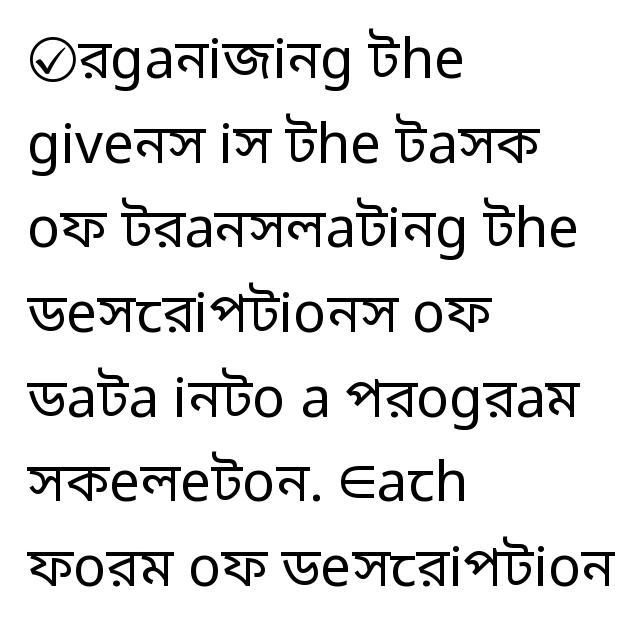
Here the designer chose a conventional face with non-uniform glyph widths. A typesetter would label this face a sans. A student would call this left alignment; a typographer would say flush left, rag right. No italicization has been applied; the sample stays upright.
